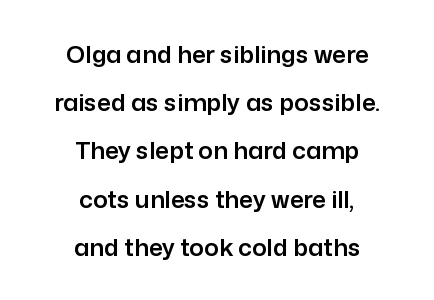
{"italic": "no", "underline": "no", "align": "center", "line_spacing": "loose", "line_spacing_ratio": 2.01, "letter_spacing": "normal", "letter_spacing_em": 0.0, "glyph_px": 24}
